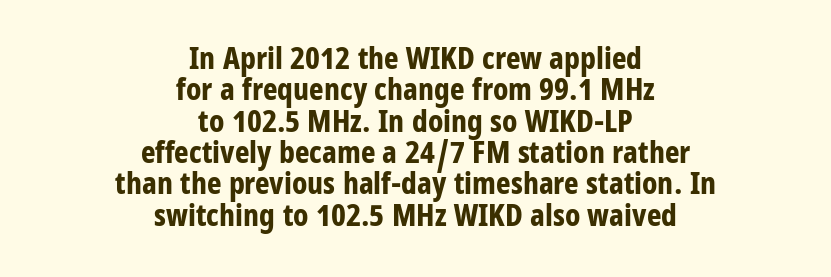
Q: Is the text bold? A: Yes.
Q: Is the text italic (slanted)? A: No, it is upright.
Q: Is the typeface a serif or a sans-serif typeface? A: Sans-serif.
Q: Is the text underlined? A: No.
Q: How is the paragraph aligned? A: Centered.
Q: Is the spacing between letters normal or unusually wide? A: Normal.
Q: Is the spacing between lines tight, normal or loose? A: Tight.
Q: Width (condensed, normal, or wide)? A: Condensed.
Q: Stroke contrast? A: Low.
Q: x-height? A: Large.
Q: Monospaced? A: No.
